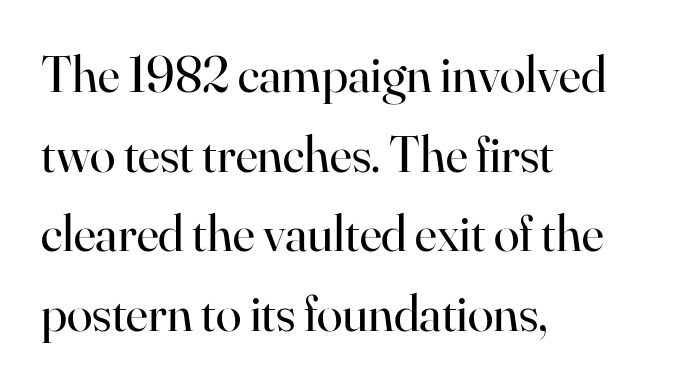
The image shows 52 px regular-weight serif type, upright; set left-aligned, normal line spacing (1.53x), normal letter spacing, not underlined; high stroke contrast and a small x-height.
